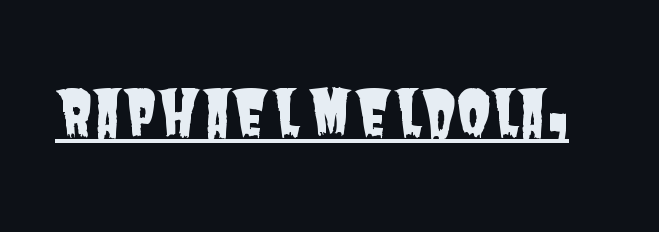
Q: Is the typeface a serif or a sans-serif typeface? A: Sans-serif.
Q: Is the text underlined? A: Yes.
Q: Is the spacing between letters normal or unusually wide? A: Normal.
Q: Width (condensed, normal, or wide)? A: Condensed.
Q: Stroke contrast? A: Low.
Q: x-height? A: Large.
Q: Monospaced? A: No.
